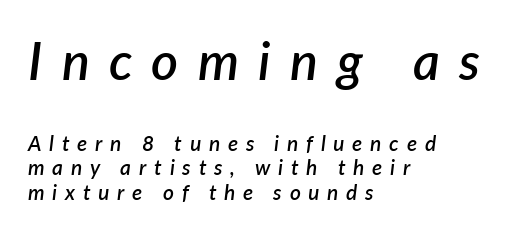
{"italic": "yes", "lean": "right", "slant_degrees": 7, "bold": "semi", "weight": "semibold", "width": "normal", "stroke_contrast": "low", "x_height": "medium", "monospaced": "no", "underline": "no", "align": "left", "line_spacing_ratio": 1.16, "letter_spacing": "wide", "letter_spacing_em": 0.37, "larger_block": "first", "size_ratio": 2.48, "glyph_px": 52}
